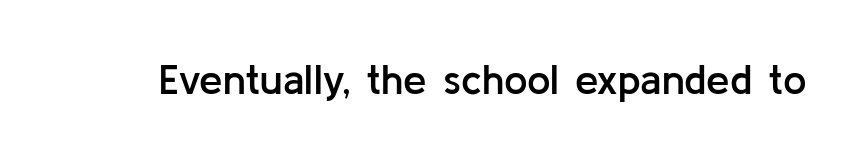
{"serif": "no", "italic": "no", "bold": "semi", "weight": "semibold", "width": "normal", "stroke_contrast": "low", "x_height": "medium", "monospaced": "no", "underline": "no", "letter_spacing": "normal", "letter_spacing_em": 0.0, "glyph_px": 42}
